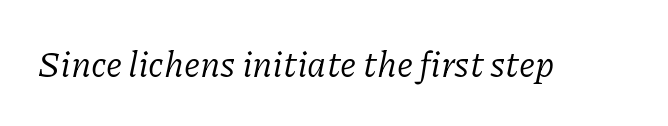
Q: Is the text bold? A: No.
Q: Is the text italic (slanted)? A: Yes, it leans right by about 11 degrees.
Q: Is the typeface a serif or a sans-serif typeface? A: Serif.
Q: Is the text underlined? A: No.
Q: Is the spacing between letters normal or unusually wide? A: Normal.
Q: Width (condensed, normal, or wide)? A: Normal.
Q: Stroke contrast? A: Low.
Q: x-height? A: Medium.
Q: Monospaced? A: No.
